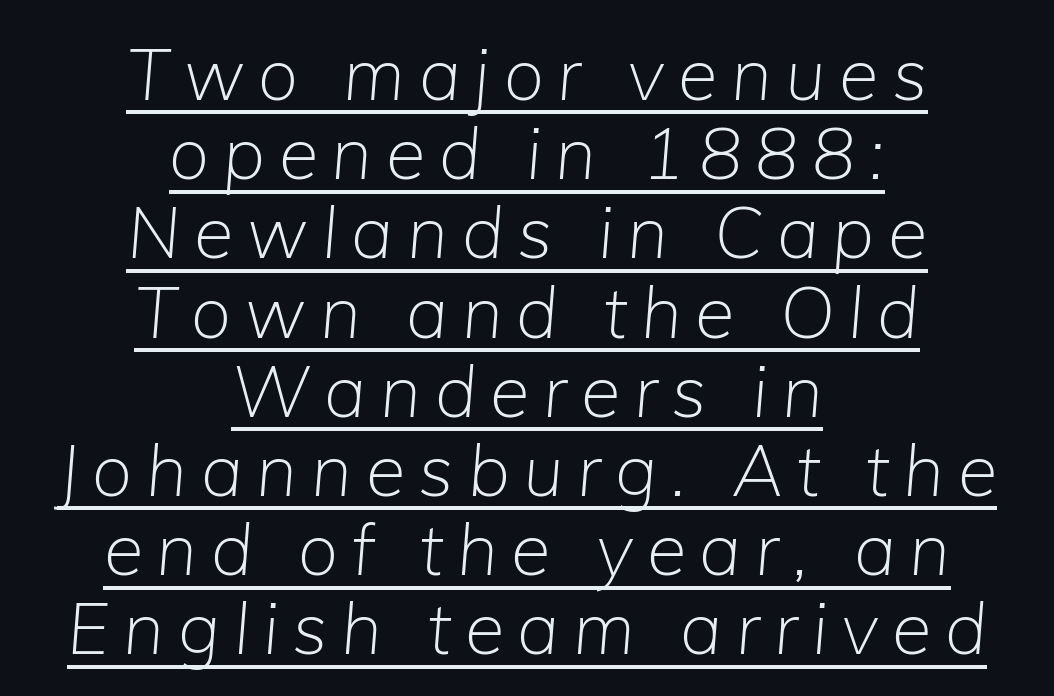
{"italic": "yes", "lean": "right", "slant_degrees": 5, "bold": "no", "weight": "light", "width": "normal", "stroke_contrast": "low", "x_height": "medium", "monospaced": "no", "underline": "yes", "align": "center", "line_spacing": "tight", "line_spacing_ratio": 1.1, "glyph_px": 72}
